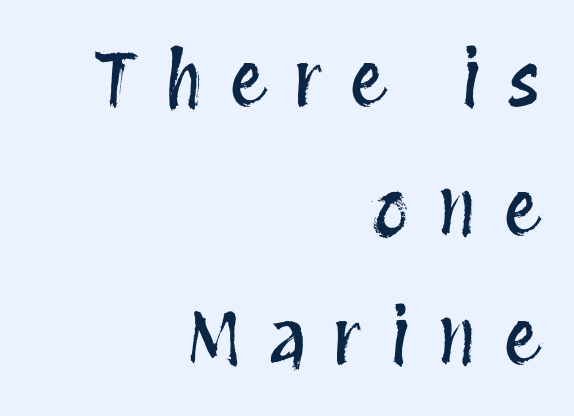
{"italic": "no", "width": "condensed", "stroke_contrast": "medium", "x_height": "large", "monospaced": "no", "underline": "no", "align": "right", "line_spacing_ratio": 1.74, "letter_spacing": "wide", "letter_spacing_em": 0.38, "glyph_px": 74}
